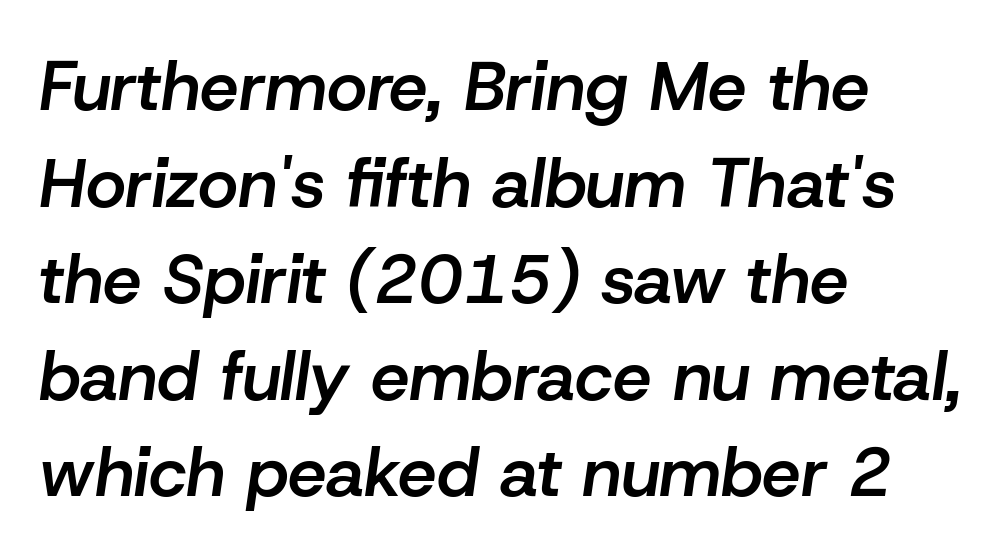
Q: Is the text bold? A: Semi-bold.
Q: Is the text italic (slanted)? A: Yes, it leans right by about 8 degrees.
Q: Is the text underlined? A: No.
Q: How is the paragraph aligned? A: Left-aligned.
Q: Is the spacing between letters normal or unusually wide? A: Normal.
Q: Is the spacing between lines tight, normal or loose? A: Normal.
Q: Width (condensed, normal, or wide)? A: Normal.
Q: Stroke contrast? A: Low.
Q: x-height? A: Medium.
Q: Monospaced? A: No.
